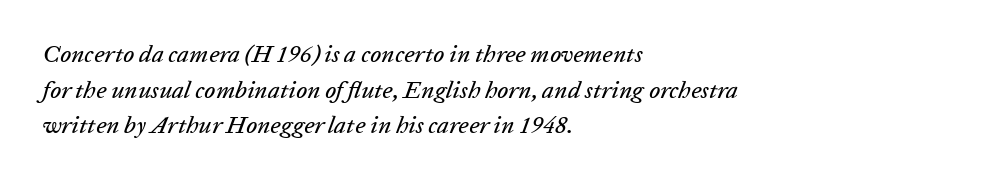
{"italic": "yes", "lean": "right", "slant_degrees": 20, "underline": "no", "align": "left", "line_spacing": "normal", "line_spacing_ratio": 1.48, "letter_spacing": "normal", "letter_spacing_em": 0.0, "glyph_px": 24}
